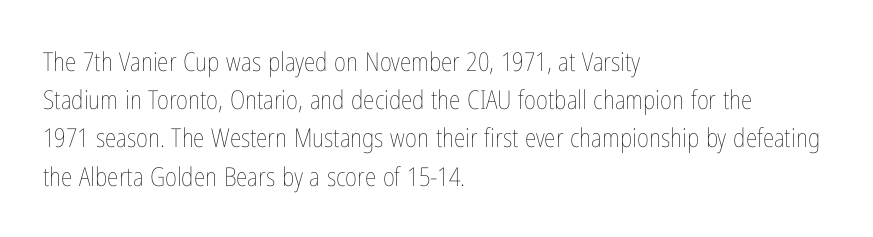
The vertical gap from one line to the next is medium. Quick note: underline off. The characters are drawn with everyday or finer stroke widths. A typesetter would mark this as roman, not italic. Caption: multi-line text, flush left, ragged right.
